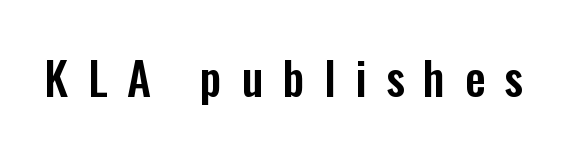
Font category for this specimen: sans-serif. Has an underline been added? It has not. Looks like regular typesetting: each glyph gets only the width it needs. The lettering holds an erect, upright posture throughout. The letters are spread apart with noticeably loose tracking.
